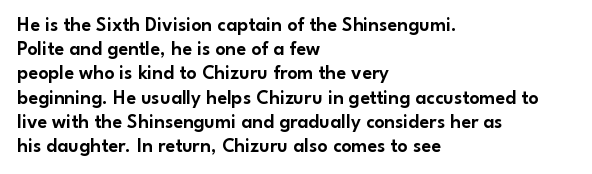
If you drew a line through each stem, it would be perfectly vertical. The line texture is even and compact thanks to regular tracking. Which margin do the lines hug? The left one — the right edge is uneven. Letters rest on an invisible, unmarked baseline.
